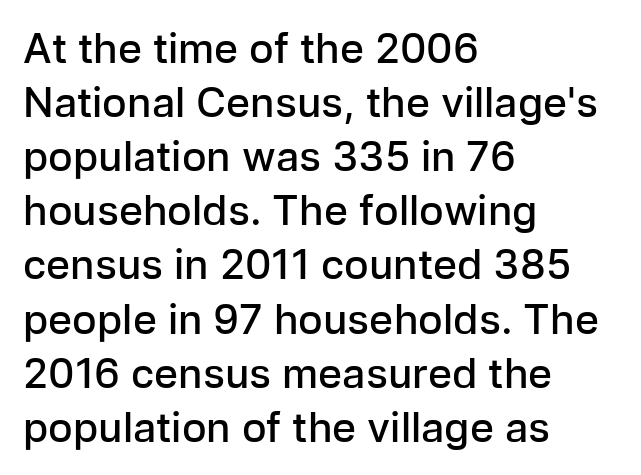
The image shows 41 px semibold sans-serif type, upright; set left-aligned, normal line spacing (1.32x), normal letter spacing, not underlined; low stroke contrast and a medium x-height.
